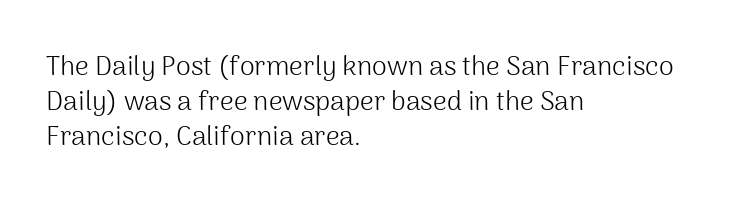
{"italic": "no", "bold": "no", "underline": "no", "align": "left", "line_spacing": "normal", "line_spacing_ratio": 1.29, "letter_spacing": "normal", "letter_spacing_em": 0.0, "glyph_px": 27}
